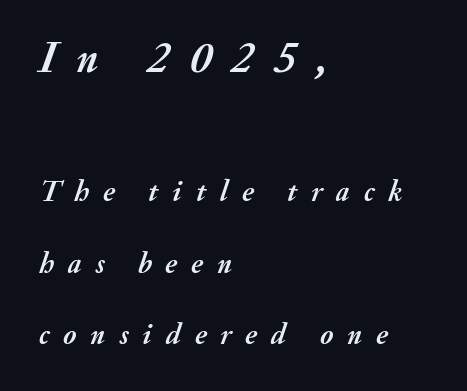
{"italic": "yes", "lean": "right", "slant_degrees": 20, "bold": "yes", "weight": "semibold", "width": "normal", "stroke_contrast": "medium", "x_height": "small", "monospaced": "no", "underline": "no", "align": "left", "line_spacing": "loose", "line_spacing_ratio": 2.46, "letter_spacing": "wide", "letter_spacing_em": 0.48, "larger_block": "first", "size_ratio": 1.48, "glyph_px": 43}
